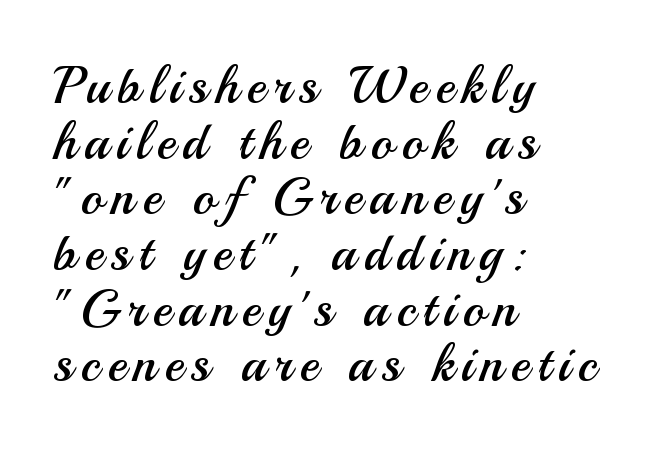
Unmarked baselines from the first word to the last. Grotesque or geometric, the face here clearly has no serifs. The paragraph has a hard left edge and a soft right edge. One glance says dense: line gaps are narrower than usual.
